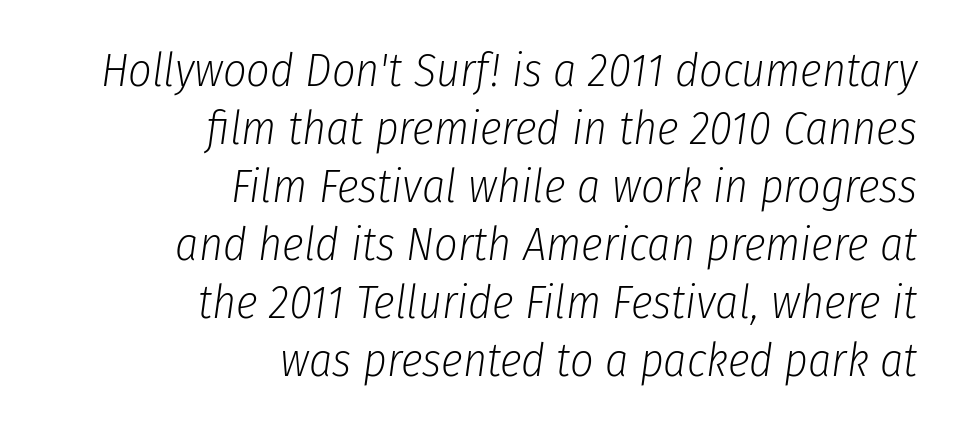
The image shows 46 px light, condensed type, italic (leaning right); set right-aligned, normal line spacing (1.26x), normal letter spacing, not underlined; low stroke contrast and a medium x-height.
